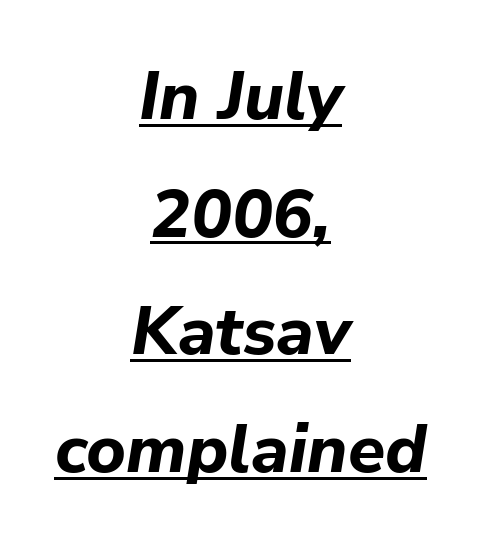
Look at the tracking — it's just the regular setting, nothing added. Layout note: lines centered. Looks like regular typesetting: each glyph gets only the width it needs. This is underlined copy, the kind a proofreader might mark for attention. Style check: oblique.
